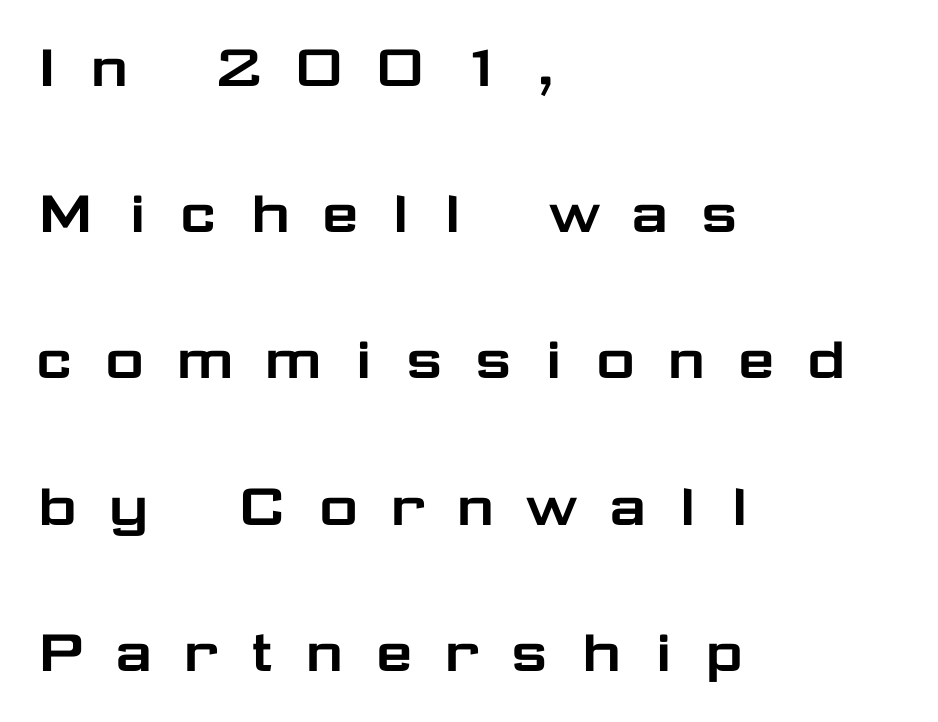
The font family rendered here belongs to the sans-serif group. This rendering widens character spacing well past its baseline value. It's the straight-up-and-down kind of type. Line beginnings align vertically; line endings do not. Honestly, the rows look like they've been pulled way apart.
